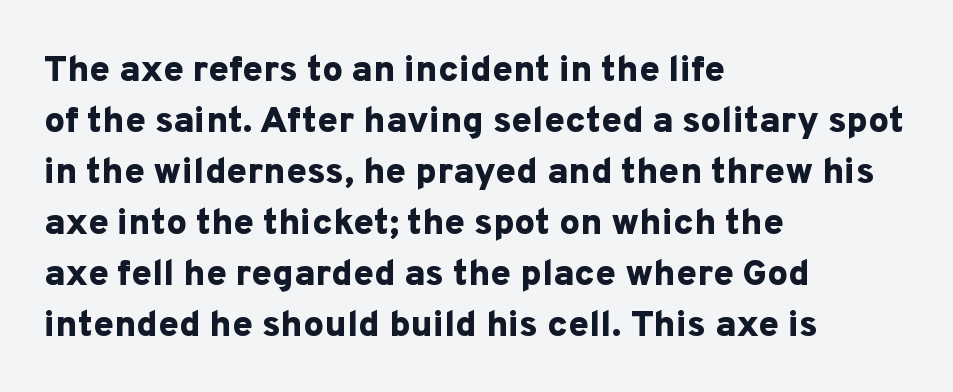
Alignment: flush left. Notice how thick the strokes are: this is what a full bold looks like. Think of a printed novel: that variable character pitch is what you see here. Regular leading. Vertical strokes here are truly vertical.
